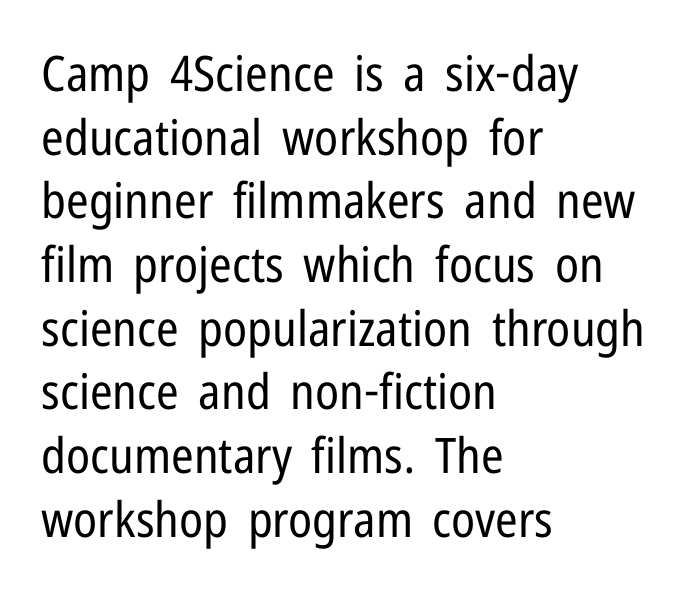
What's the leading like? Ordinary, nothing unusual. Proportional: the letters do not fall into vertical columns. Note: no serifs on the glyphs. Nope, not italic — everything's standing straight. Is the stroke heavy? The answer is a plain regular-or-lighter. Unmarked baselines from the first word to the last.
